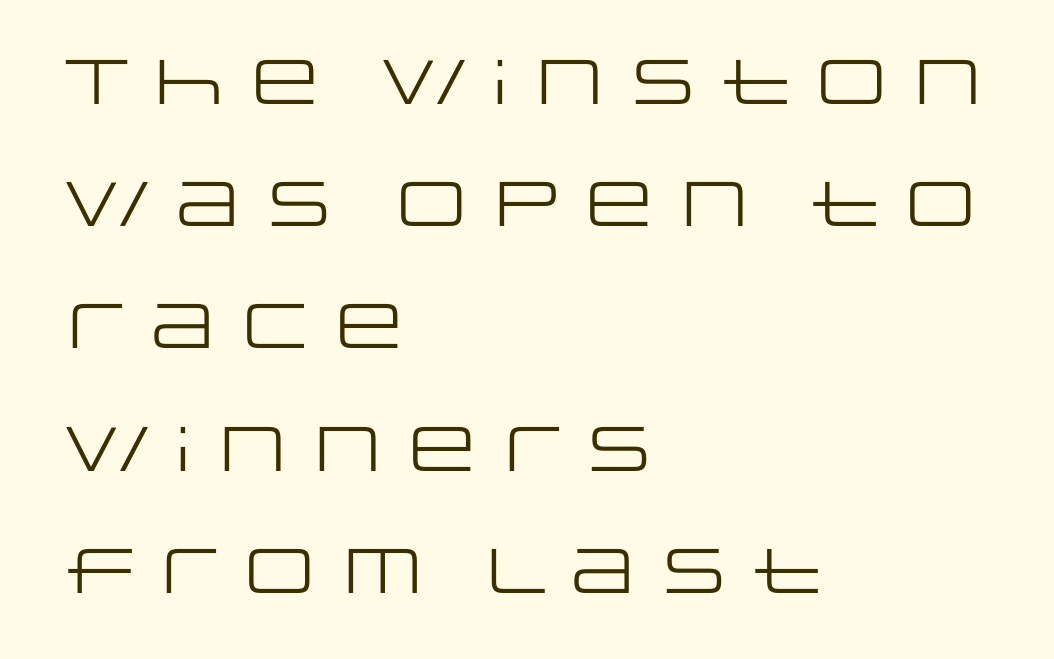
The image shows 63 px regular-weight, wide sans-serif type, upright; set left-aligned, loose line spacing (1.94x), normal letter spacing, not underlined; low stroke contrast and a large x-height.
